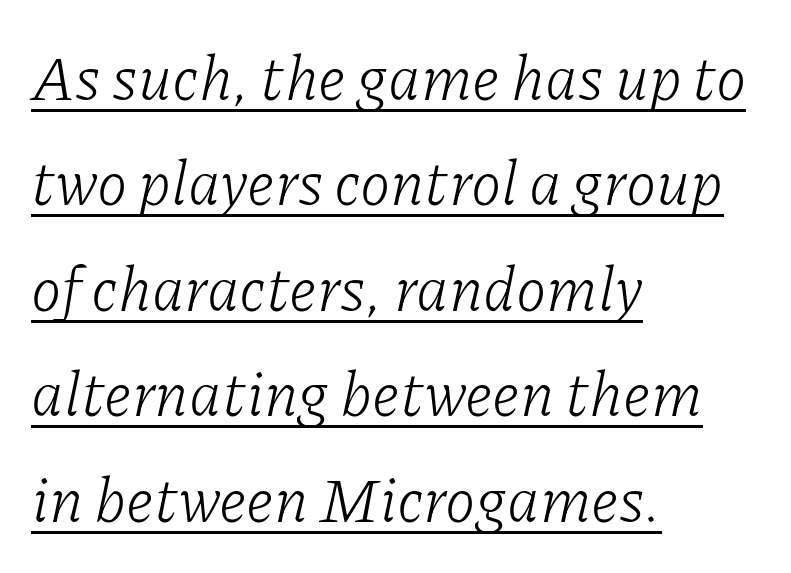
The image shows 62 px light serif type, italic (leaning right); set left-aligned, normal line spacing (1.7x), normal letter spacing, underlined; low stroke contrast and a medium x-height.
